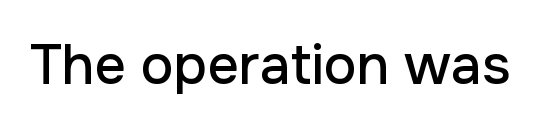
Is this a fixed-width face? No — the glyphs have proportional, varying widths. Font category for this specimen: sans-serif. Descenders are the only things crossing below the line. Ordinary non-slanted type is in use.
